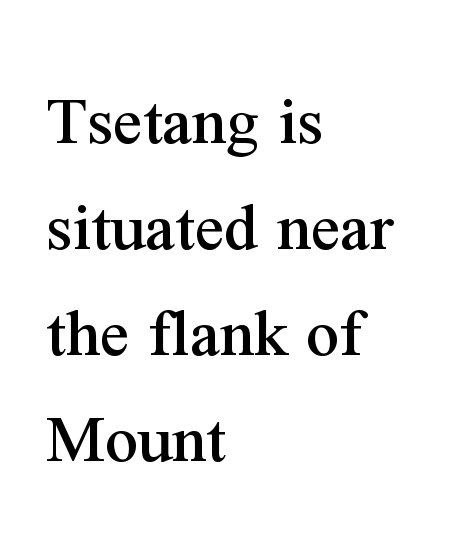
Q: Is the text italic (slanted)? A: No, it is upright.
Q: Is the typeface a serif or a sans-serif typeface? A: Serif.
Q: Is the text underlined? A: No.
Q: How is the paragraph aligned? A: Left-aligned.
Q: Is the spacing between letters normal or unusually wide? A: Normal.
Q: Is the spacing between lines tight, normal or loose? A: Normal.
Q: Width (condensed, normal, or wide)? A: Normal.
Q: Stroke contrast? A: Medium.
Q: x-height? A: Medium.
Q: Monospaced? A: No.
